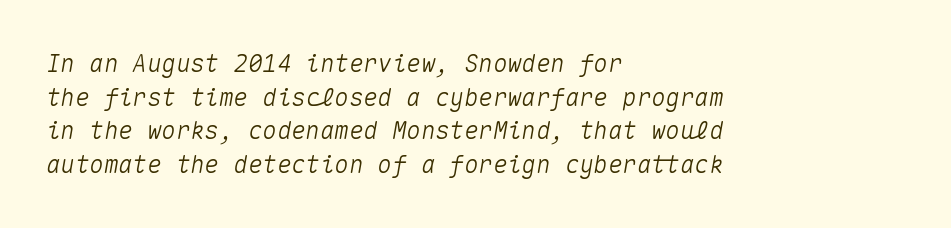
{"italic": "yes", "lean": "right", "slant_degrees": 10, "underline": "no", "align": "left", "line_spacing": "normal", "line_spacing_ratio": 1.4, "letter_spacing": "normal", "letter_spacing_em": 0.0, "glyph_px": 24}
